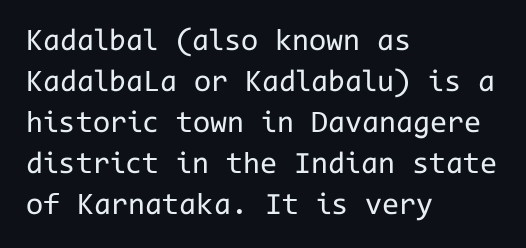
{"serif": "no", "italic": "no", "bold": "no", "weight": "regular", "width": "normal", "stroke_contrast": "low", "x_height": "medium", "monospaced": "yes", "underline": "no", "align": "left", "line_spacing": "normal", "line_spacing_ratio": 1.32, "letter_spacing": "normal", "letter_spacing_em": 0.0, "glyph_px": 31}
